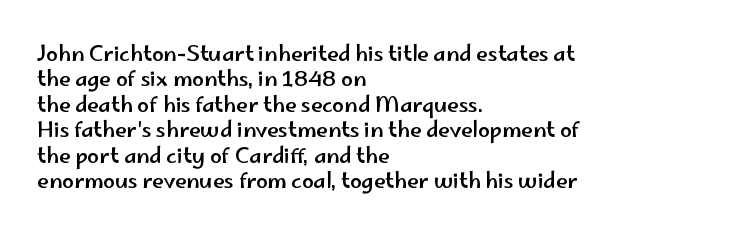
The image shows 21 px text type, upright; set left-aligned, line spacing 1.21x, normal letter spacing, not underlined.
